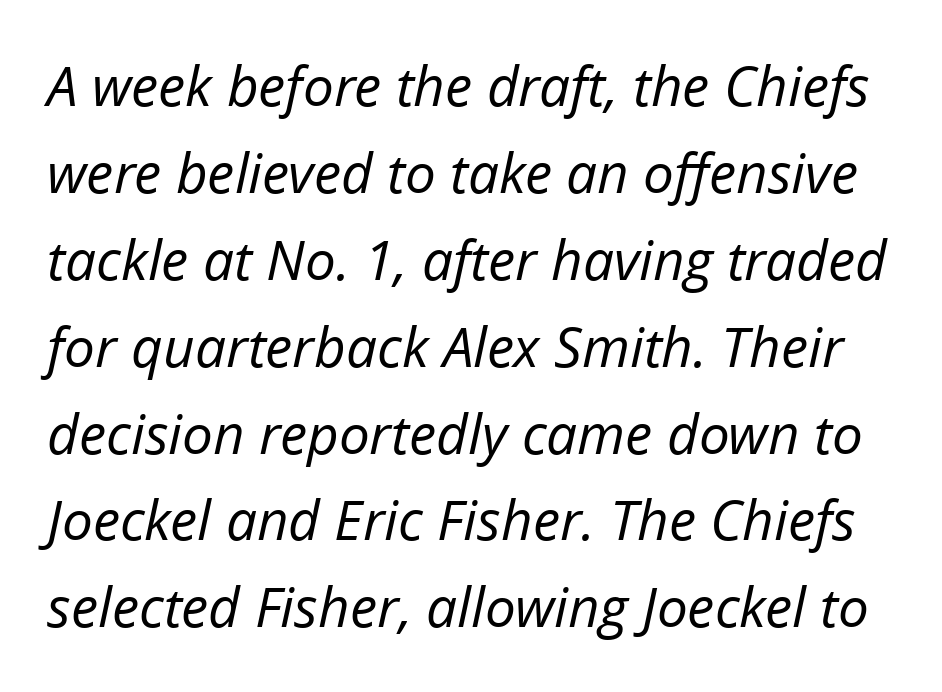
{"italic": "yes", "lean": "right", "slant_degrees": 12, "bold": "no", "weight": "regular", "width": "normal", "stroke_contrast": "low", "x_height": "medium", "monospaced": "no", "underline": "no", "line_spacing": "normal", "line_spacing_ratio": 1.58, "letter_spacing": "normal", "letter_spacing_em": 0.0, "glyph_px": 55}
